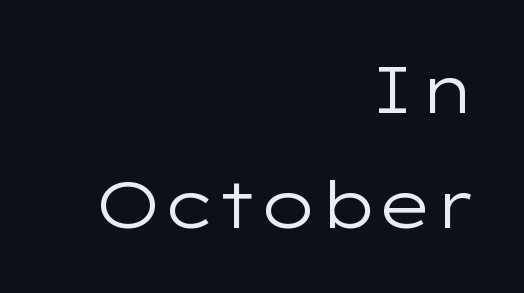
The image shows 66 px regular-weight, wide sans-serif type, upright; set right-aligned, line spacing 1.75x, normal letter spacing, not underlined; low stroke contrast and a medium x-height.
